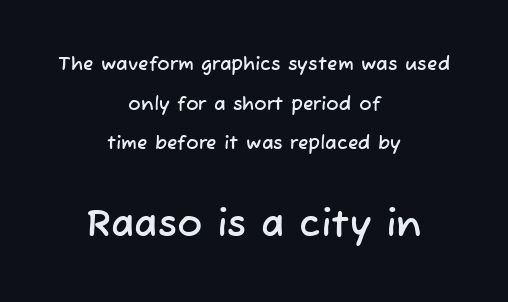
The image shows 38 px sans-serif type; set centered, loose line spacing (2.08x), normal letter spacing, not underlined; the second (bottom) block is 2.0x larger; low stroke contrast and a medium x-height.
